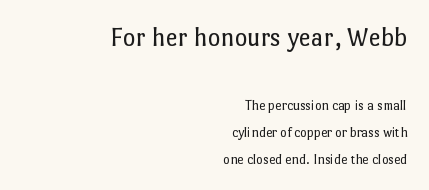
Q: Is the text bold? A: No.
Q: Is the text italic (slanted)? A: No, it is upright.
Q: Is the text underlined? A: No.
Q: How is the paragraph aligned? A: Right-aligned.
Q: Is the spacing between letters normal or unusually wide? A: Normal.
Q: Is the spacing between lines tight, normal or loose? A: Loose.
Q: Which block of text is set in a larger size, the first (top) or the second (bottom)? A: The first (top) one.
